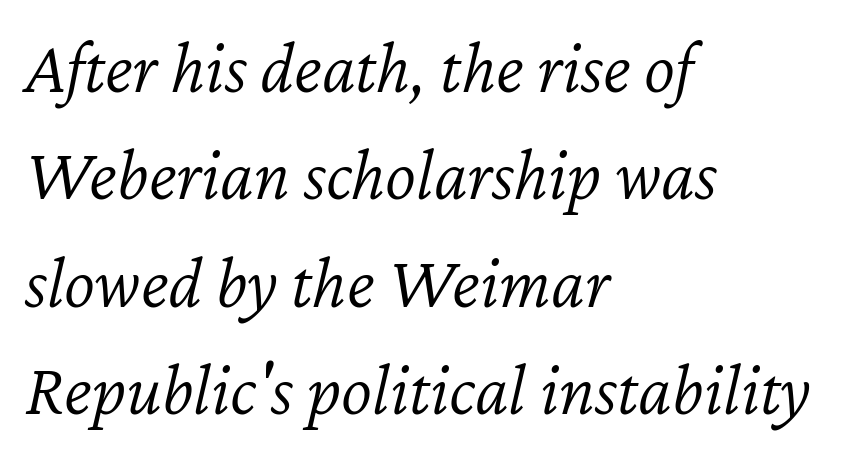
{"italic": "yes", "lean": "right", "slant_degrees": 12, "bold": "no", "weight": "light", "width": "normal", "stroke_contrast": "low", "x_height": "medium", "monospaced": "no", "underline": "no", "align": "left", "line_spacing": "normal", "line_spacing_ratio": 1.45, "letter_spacing": "normal", "letter_spacing_em": 0.0, "glyph_px": 74}
